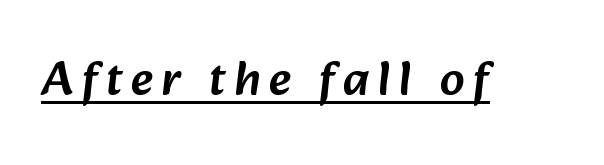
Spacing verdict: proportional, widths tailored to each character. In designer terms, the underline attribute is active on this setting. The designer went with a sans here, leaving each stem footless.
